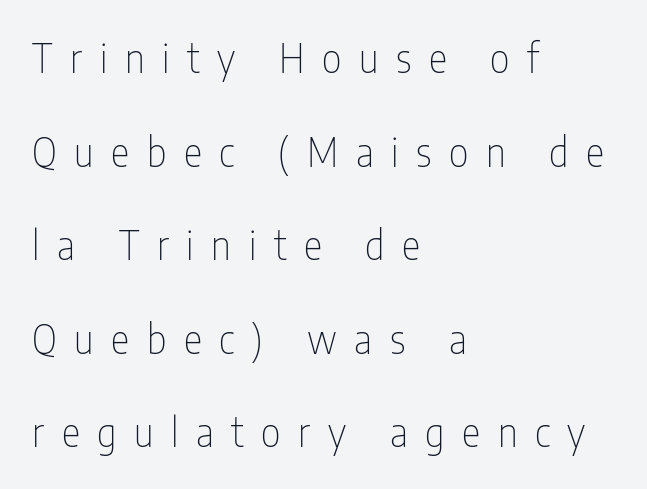
The image shows 39 px thin, condensed sans-serif type, upright; set left-aligned, loose line spacing (2.4x), unusually wide letter spacing (+0.45 em), not underlined; low stroke contrast and a medium x-height.
